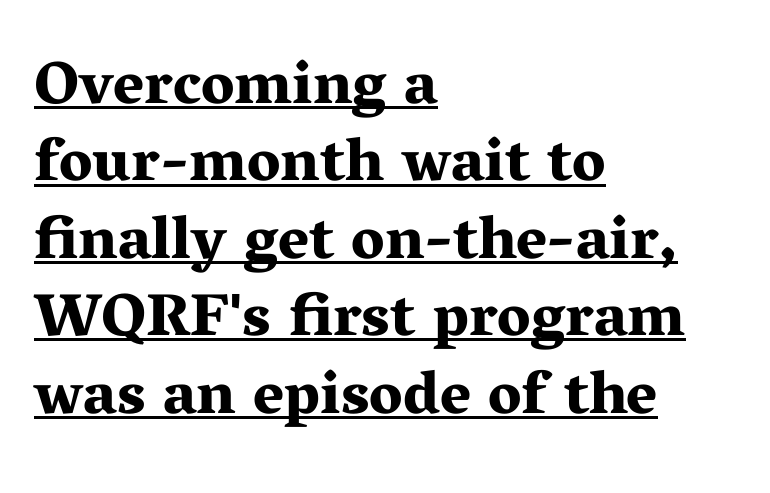
The image shows 60 px bold, wide serif type, upright; set left-aligned, normal line spacing (1.29x), normal letter spacing, underlined; medium stroke contrast and a medium x-height.
